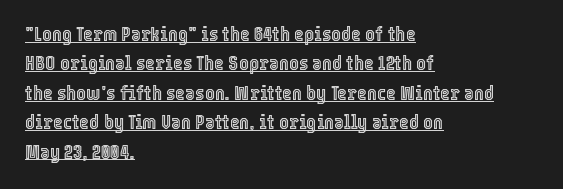
Q: Is the text italic (slanted)? A: No, it is upright.
Q: Is the text underlined? A: Yes.
Q: How is the paragraph aligned? A: Left-aligned.
Q: Is the spacing between letters normal or unusually wide? A: Normal.
Q: Is the spacing between lines tight, normal or loose? A: Normal.
